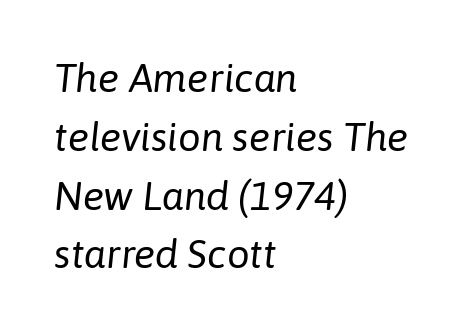
The weight tops out at a normal text grade. This rendering features lettering with no underline. Designer's note — italics engaged. If you measured baseline to baseline, you'd find a middling distance. These lines are rendered in a variable-pitch font. Between one letter and the next there's only the usual sliver of space.
